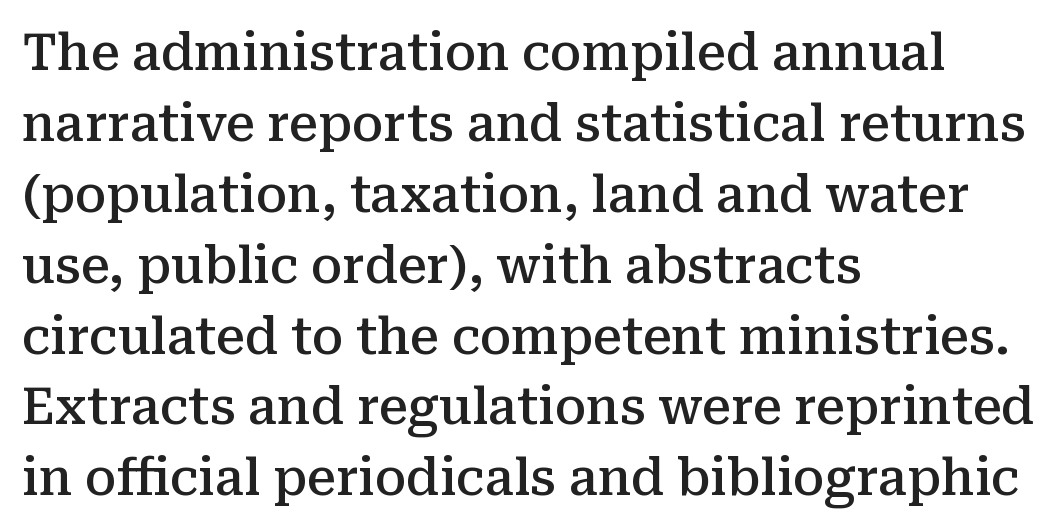
Designer's note — italics off, roman on. Do the characters align in a grid? No, the font is proportional. Type without underlining. Compared with typical body copy, the letter spacing here is the same. Every letter is mildly thick-stroked: semibold rather than bold.
